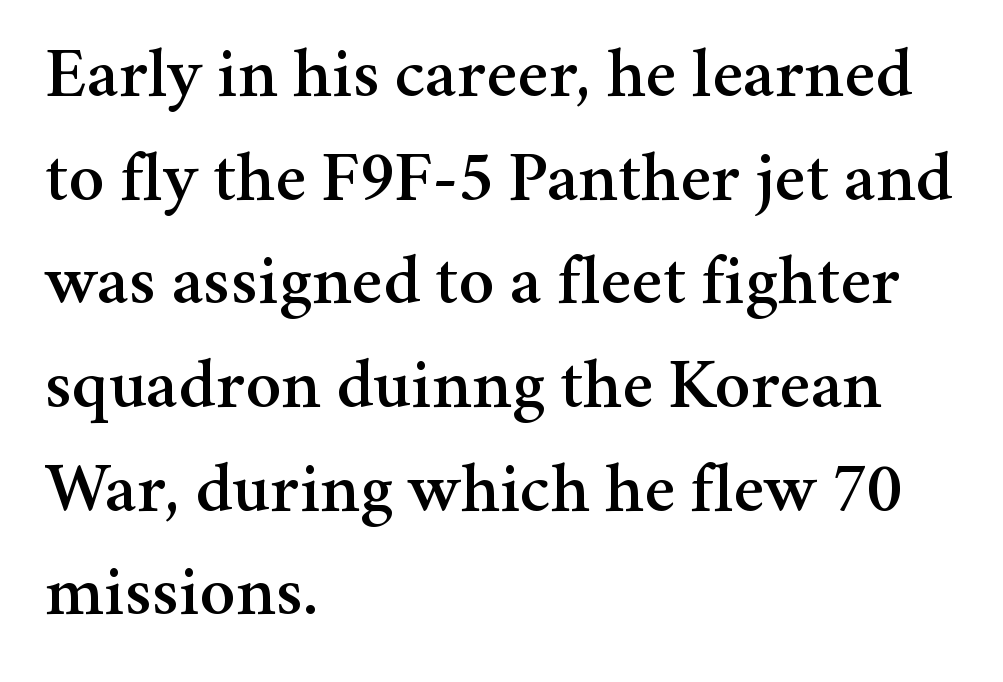
Q: Is the text italic (slanted)? A: No, it is upright.
Q: Is the typeface a serif or a sans-serif typeface? A: Serif.
Q: Is the text underlined? A: No.
Q: How is the paragraph aligned? A: Left-aligned.
Q: Is the spacing between letters normal or unusually wide? A: Normal.
Q: Is the spacing between lines tight, normal or loose? A: Normal.
Q: Width (condensed, normal, or wide)? A: Normal.
Q: Stroke contrast? A: Medium.
Q: x-height? A: Medium.
Q: Monospaced? A: No.
